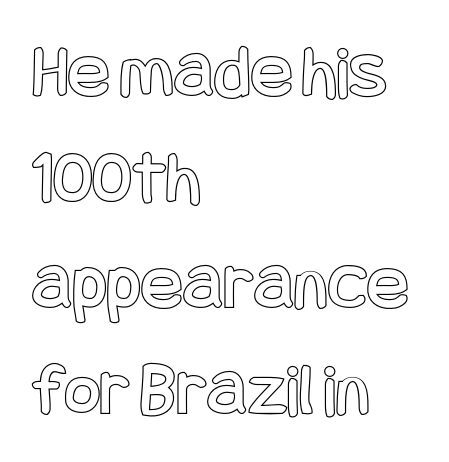
Every character sits straight up, as roman type does. Each word holds together tightly as a unit, with standard inter-letter gaps. Rule under the text: the space is simply empty. A typesetter would call this leading conventional body-copy spacing.
